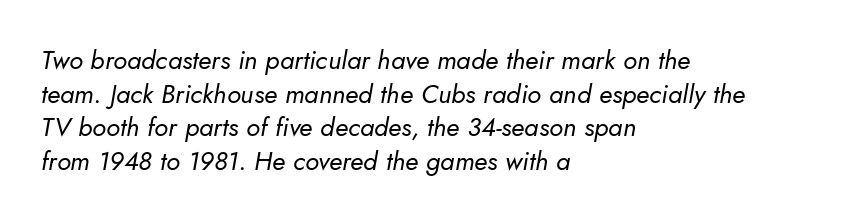
Q: Is the text bold? A: No.
Q: Is the text italic (slanted)? A: Yes, it leans right by about 5 degrees.
Q: Is the text underlined? A: No.
Q: How is the paragraph aligned? A: Left-aligned.
Q: Is the spacing between letters normal or unusually wide? A: Normal.
Q: Is the spacing between lines tight, normal or loose? A: Normal.
